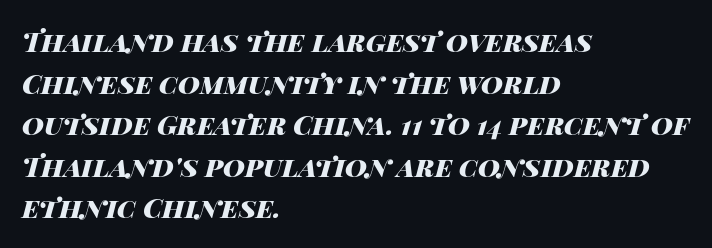
The font is running at its bold setting. Has an underline been added? It has not. Vertically, the passage feels balanced, rows spaced as you'd expect. Notice how the passage keeps a crisp vertical edge on the left only.
